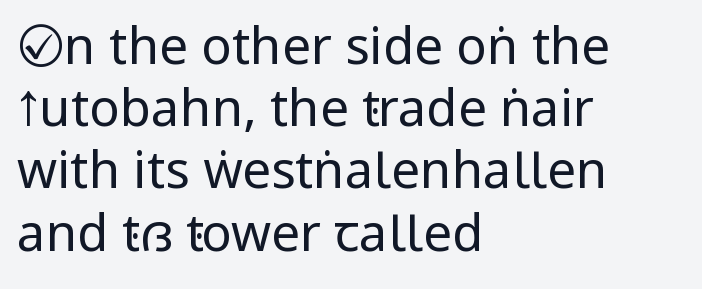
{"serif": "no", "italic": "no", "bold": "no", "weight": "regular", "width": "condensed", "stroke_contrast": "low", "x_height": "large", "monospaced": "no", "underline": "no", "align": "left", "line_spacing_ratio": 1.22, "letter_spacing": "normal", "letter_spacing_em": 0.0, "glyph_px": 51}
